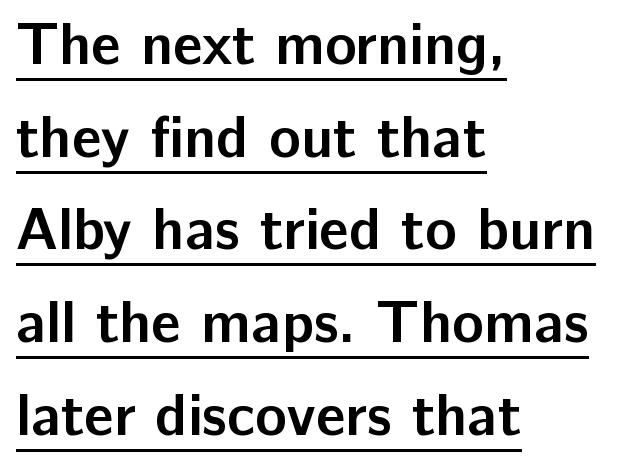
Q: Is the text bold? A: Yes.
Q: Is the text italic (slanted)? A: No, it is upright.
Q: Is the typeface a serif or a sans-serif typeface? A: Sans-serif.
Q: Is the text underlined? A: Yes.
Q: How is the paragraph aligned? A: Left-aligned.
Q: Is the spacing between letters normal or unusually wide? A: Normal.
Q: Is the spacing between lines tight, normal or loose? A: Normal.
Q: Width (condensed, normal, or wide)? A: Normal.
Q: Stroke contrast? A: Low.
Q: x-height? A: Medium.
Q: Monospaced? A: No.
